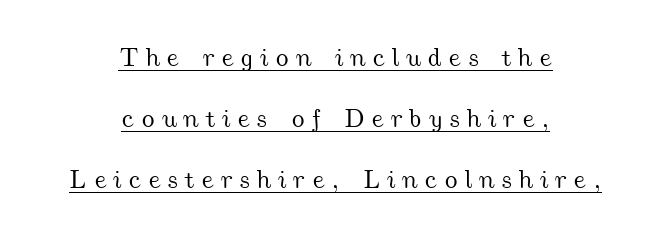
In terms of letterspacing, this is a distinctly airy, spread setting. Caption: multi-line text, centered on the measure. You can see a thin bar hugging the bottom of the glyphs. The vertical gap from one line to the next is large.
